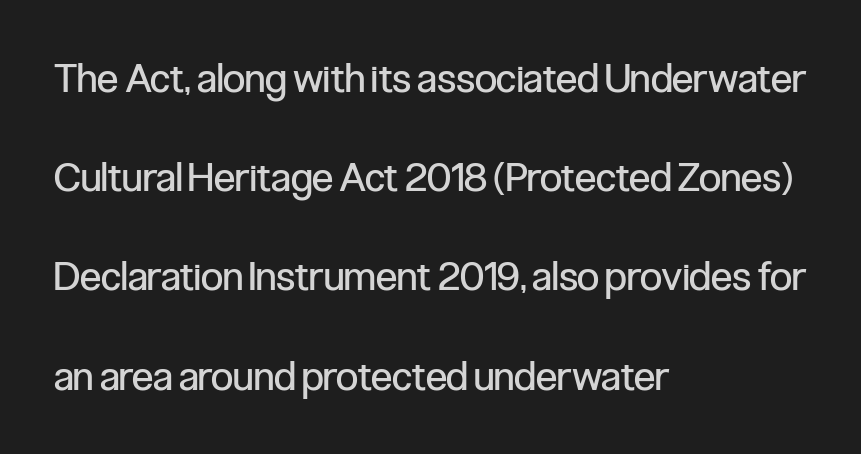
The image shows 40 px regular-weight, condensed sans-serif type, upright; set left-aligned, loose line spacing (2.48x), normal letter spacing, not underlined; low stroke contrast and a medium x-height.
